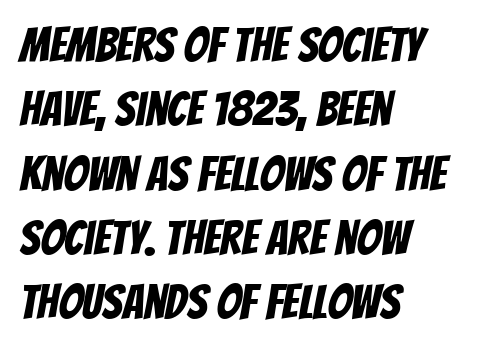
{"serif": "no", "width": "condensed", "stroke_contrast": "low", "x_height": "large", "monospaced": "no", "underline": "no", "align": "left", "line_spacing": "normal", "line_spacing_ratio": 1.34, "letter_spacing": "normal", "letter_spacing_em": 0.0, "glyph_px": 48}
